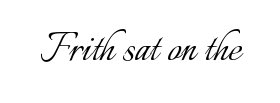
Q: Is the text bold? A: No.
Q: Is the text italic (slanted)? A: Yes.
Q: Is the text underlined? A: No.
Q: Is the spacing between letters normal or unusually wide? A: Normal.
Q: Width (condensed, normal, or wide)? A: Normal.
Q: Stroke contrast? A: Low.
Q: x-height? A: Small.
Q: Monospaced? A: No.
